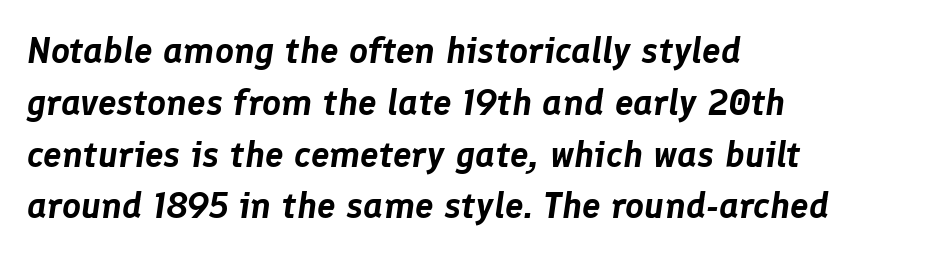
{"italic": "yes", "lean": "right", "slant_degrees": 8, "width": "normal", "stroke_contrast": "low", "x_height": "medium", "monospaced": "no", "underline": "no", "align": "left", "line_spacing": "normal", "line_spacing_ratio": 1.4, "letter_spacing": "normal", "letter_spacing_em": 0.0, "glyph_px": 37}
